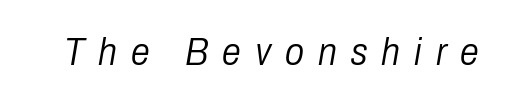
Underlining? Definitely not there. The typography opts for an oblique posture over an upright one. The horizontal fit of the characters is loose and conspicuously gappy. Looks like regular typesetting: each glyph gets only the width it needs. A light-to-regular cut is what we see here.
